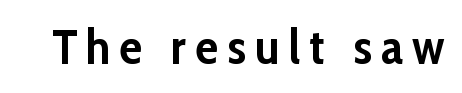
Character widths vary here, with narrow letters taking less room than wide ones. Upright lettering throughout. The typeface chosen for these lines omits serifs. The foot of each line stays bare and open. The glyphs have the mass of a bold cut.
